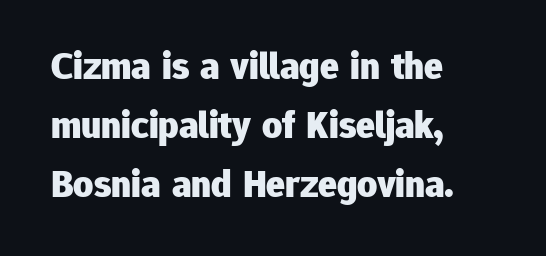
The image shows 39 px heavy sans-serif type, upright; set left-aligned, normal line spacing (1.51x), normal letter spacing, not underlined; low stroke contrast and a medium x-height.
